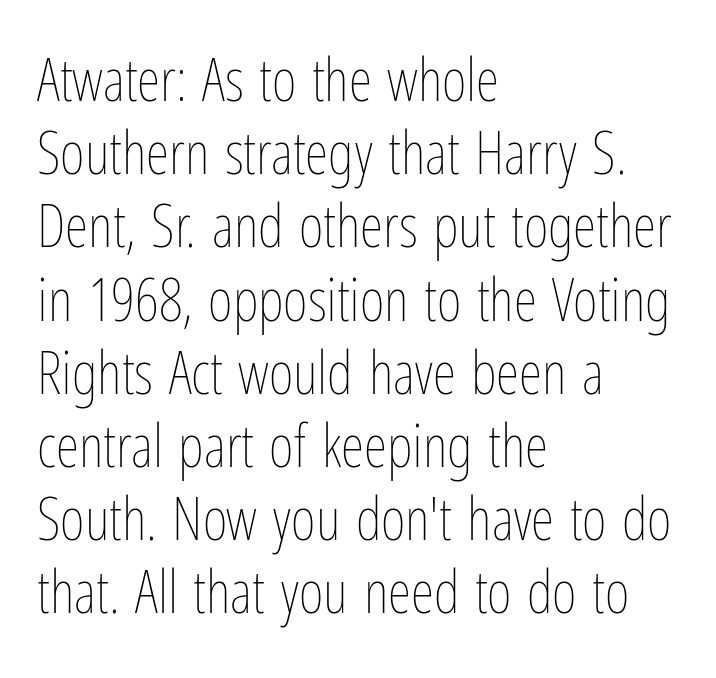
{"italic": "no", "bold": "no", "weight": "thin", "width": "condensed", "stroke_contrast": "low", "x_height": "medium", "monospaced": "no", "underline": "no", "align": "left", "line_spacing_ratio": 1.22, "letter_spacing": "normal", "letter_spacing_em": 0.0, "glyph_px": 60}
